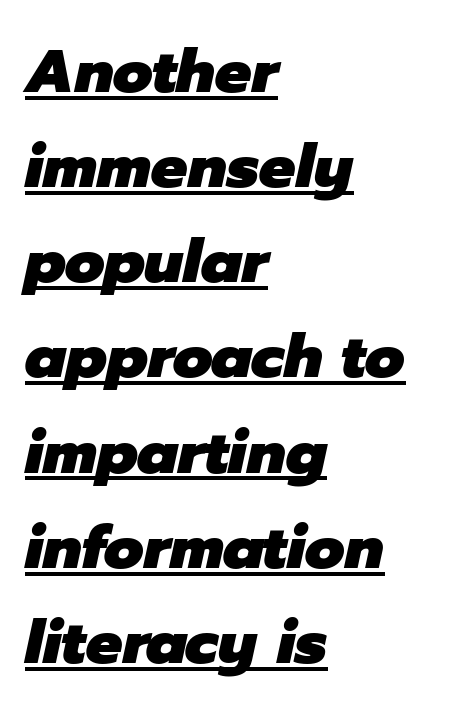
Each letter keeps its own natural width here, so spacing adapts to shape. Does the copy run flush right? No — it runs flush left. The passage shown is underscored from start to finish. Reading down the column, the eye jumps a familiar distance to each next line. The passage shown has conventional tracking throughout. I'd describe the lettering as bold — thick and assertive.
